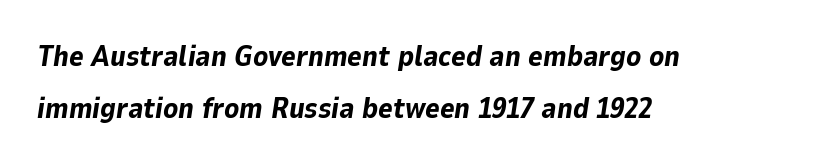
Q: Is the text bold? A: Yes.
Q: Is the text italic (slanted)? A: Yes, it leans right by about 9 degrees.
Q: Is the text underlined? A: No.
Q: How is the paragraph aligned? A: Left-aligned.
Q: Is the spacing between letters normal or unusually wide? A: Normal.
Q: Width (condensed, normal, or wide)? A: Normal.
Q: Stroke contrast? A: Low.
Q: x-height? A: Medium.
Q: Monospaced? A: No.
